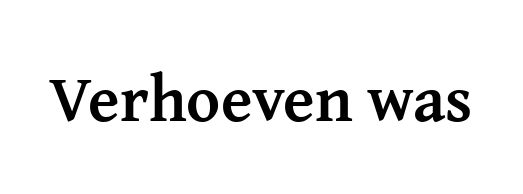
The image shows 65 px semibold serif type, upright; set normal letter spacing, not underlined; medium stroke contrast and a medium x-height.
